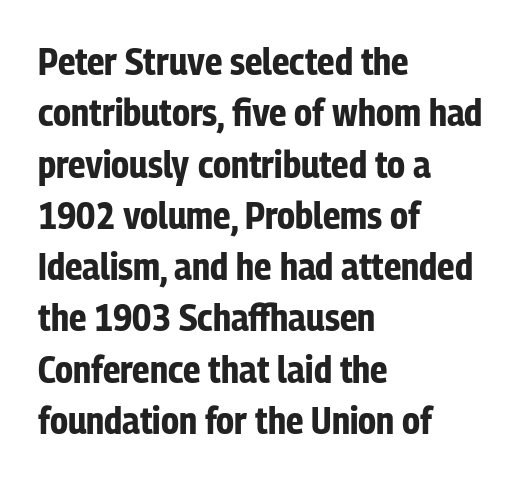
The image shows 38 px bold, condensed sans-serif type, upright; set left-aligned, normal line spacing (1.35x), normal letter spacing, not underlined; low stroke contrast and a medium x-height.
